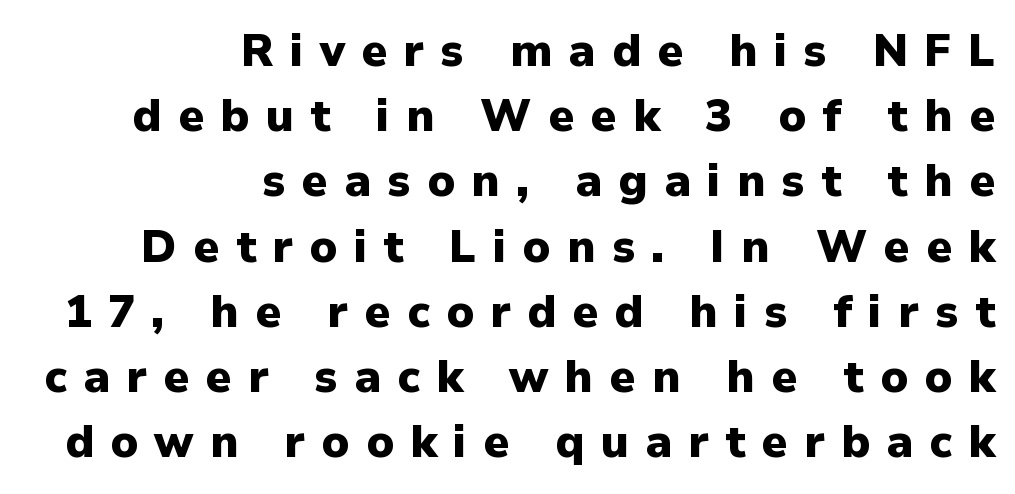
Short note: letters widely spaced. Students, this is bold: see how much ink each stroke carries. The typesetter chose a ragged-left arrangement here. Clear beneath every line of the passage. Note the varied advance widths — an 'i' is clearly narrower than an 'm'.
